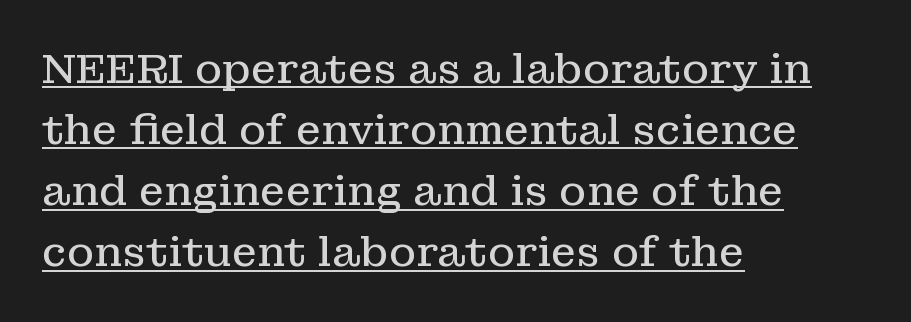
Q: Is the text bold? A: No.
Q: Is the text italic (slanted)? A: No, it is upright.
Q: Is the typeface a serif or a sans-serif typeface? A: Serif.
Q: Is the text underlined? A: Yes.
Q: How is the paragraph aligned? A: Left-aligned.
Q: Is the spacing between letters normal or unusually wide? A: Normal.
Q: Is the spacing between lines tight, normal or loose? A: Normal.
Q: Width (condensed, normal, or wide)? A: Normal.
Q: Stroke contrast? A: Low.
Q: x-height? A: Medium.
Q: Monospaced? A: No.
